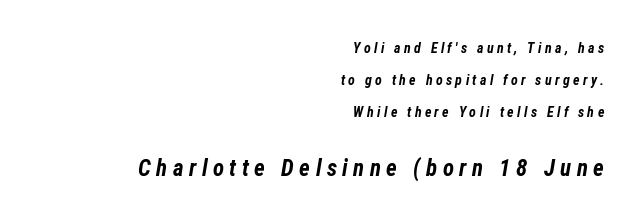
Students, note that the glyphs here are deliberately spaced far apart. The designer dialed line spacing up above the default. Note: smaller setting up top, larger setting below. The string is rendered with underlining switched off. Strokes here are thick enough to call this a true bold.
